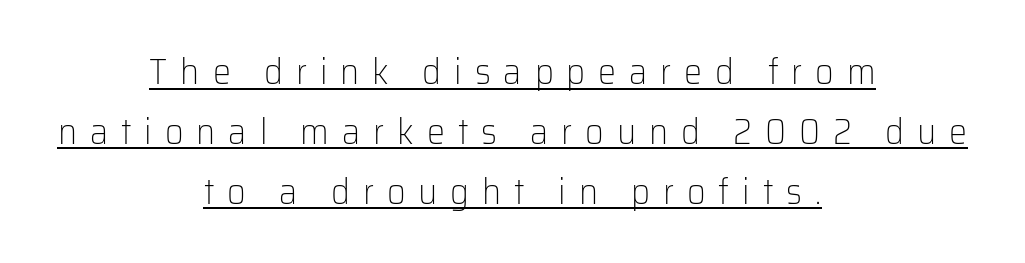
The type sits square on the baseline with zero lean. Underline: present. This sample uses expanded letter spacing, leaving extra air between glyphs. Notice how descenders clear the ascenders below comfortably — that's standard leading. Is this a heavy cut? Hardly; it is regular or lighter.
